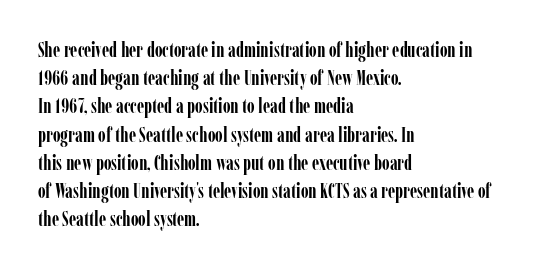
Upright lettering throughout. Each line starts at the same left margin while the right side varies. The passage shown has conventional tracking throughout. The glyphs have the mass of a bold cut. Summary of vertical rhythm: regular, with standard interline spacing. Words float on clear page, feet unadorned.
